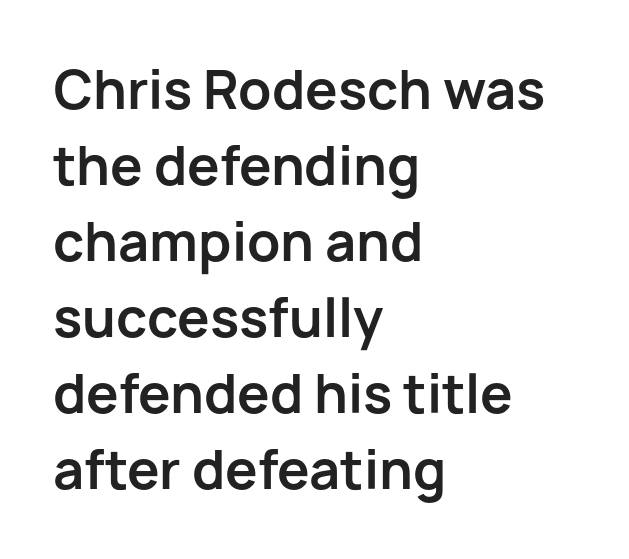
The image shows 52 px bold sans-serif type, upright; set left-aligned, normal line spacing (1.46x), normal letter spacing, not underlined; low stroke contrast and a medium x-height.
